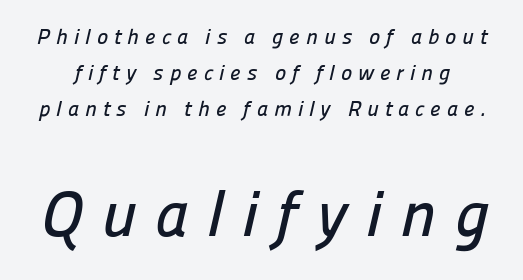
Here the glyphs are tracked loosely, breaking word shapes into spaced letters. The baseline area is clear. The more generous point size was reserved for the lower chunk. The rendering uses natural spacing where letterforms have individual widths. Does the type have serifs? No, each stem ends abruptly.
